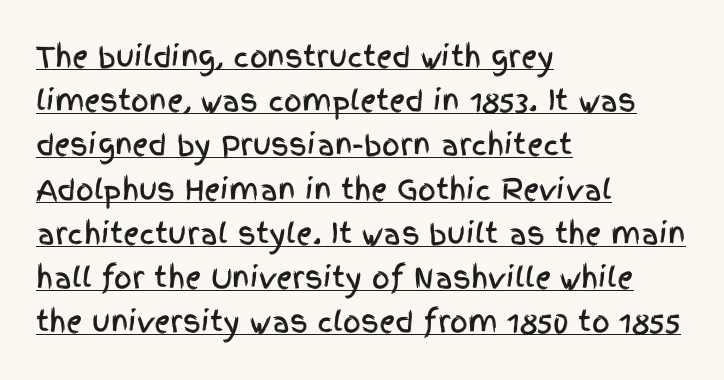
{"serif": "no", "italic": "no", "width": "condensed", "x_height": "large", "monospaced": "no", "underline": "yes", "align": "left", "line_spacing": "normal", "line_spacing_ratio": 1.58, "letter_spacing": "normal", "letter_spacing_em": 0.0, "glyph_px": 28}
